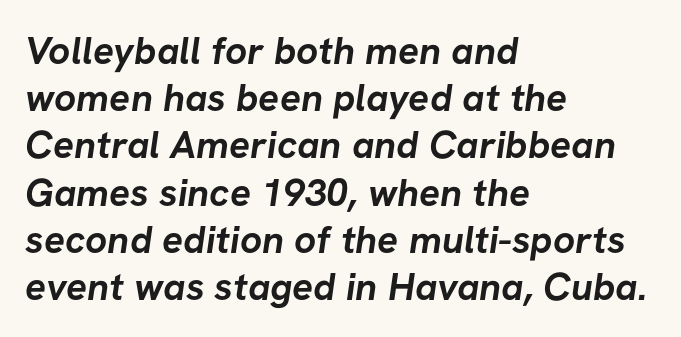
The image shows 39 px semibold sans-serif type; set left-aligned, line spacing 1.21x, normal letter spacing, not underlined; low stroke contrast and a medium x-height.
